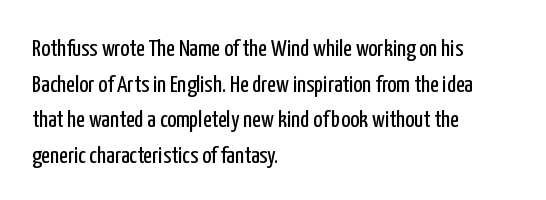
Q: Is the text bold? A: No.
Q: Is the text italic (slanted)? A: No, it is upright.
Q: Is the text underlined? A: No.
Q: How is the paragraph aligned? A: Left-aligned.
Q: Is the spacing between letters normal or unusually wide? A: Normal.
Q: Is the spacing between lines tight, normal or loose? A: Normal.
